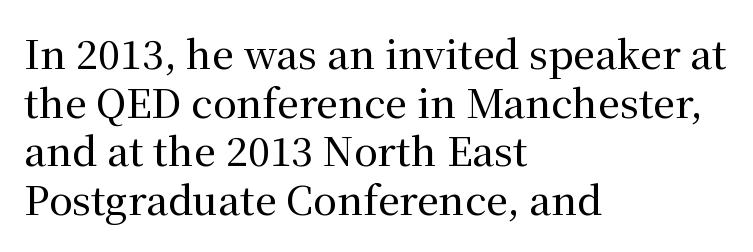
The image shows 39 px serif type, upright; set left-aligned, normal line spacing (1.25x), normal letter spacing, not underlined; medium stroke contrast and a medium x-height.
